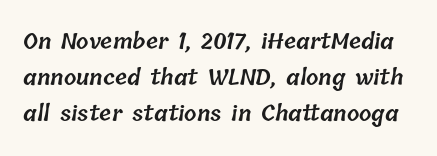
Q: Is the text bold? A: Semi-bold.
Q: Is the text underlined? A: No.
Q: Is the spacing between letters normal or unusually wide? A: Normal.
Q: Is the spacing between lines tight, normal or loose? A: Normal.
